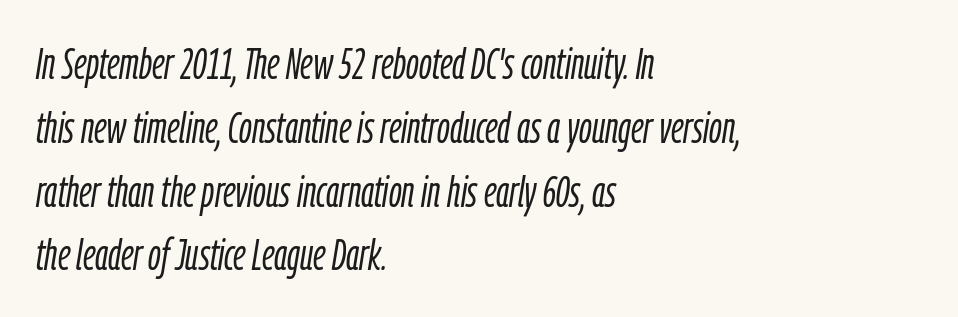
Q: Is the text bold? A: No.
Q: Is the text italic (slanted)? A: Yes, it leans right by about 9 degrees.
Q: Is the text underlined? A: No.
Q: How is the paragraph aligned? A: Left-aligned.
Q: Is the spacing between letters normal or unusually wide? A: Normal.
Q: Is the spacing between lines tight, normal or loose? A: Normal.
Q: Width (condensed, normal, or wide)? A: Condensed.
Q: Stroke contrast? A: Low.
Q: x-height? A: Medium.
Q: Monospaced? A: No.
